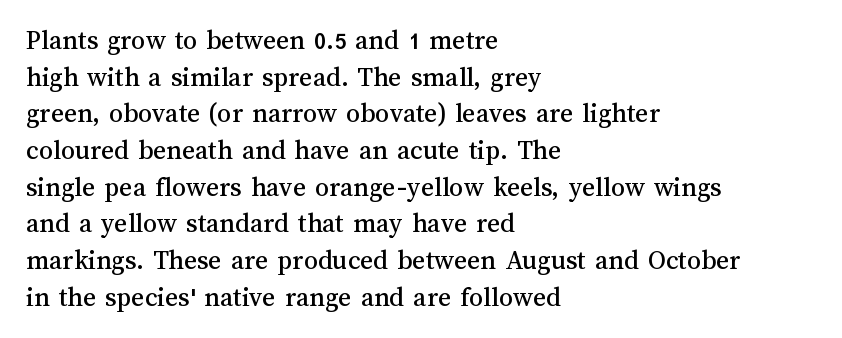
Vertically, the passage feels balanced, rows spaced as you'd expect. The rag falls on the right side of this text block. The specimen omits any rule beneath the text block's lines. Standard letterfit; no display-style spreading of the glyphs. Unlike italic type, these characters show no tilt at all. Varying glyph widths throughout — classic text-font behaviour.
